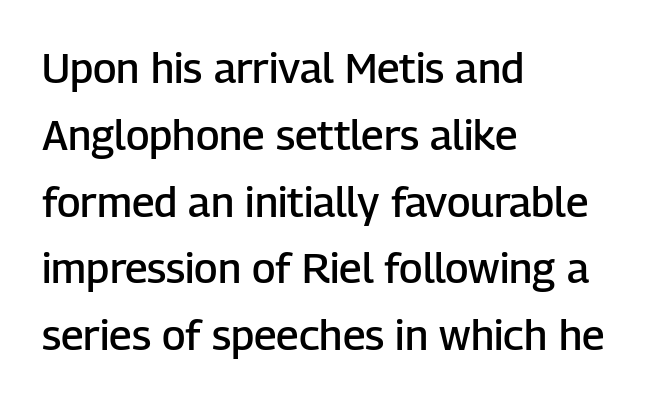
The line texture is even and compact thanks to regular tracking. Varying glyph widths throughout — classic text-font behaviour. What's the leading like? Ordinary, nothing unusual. If you drew a ruler down the left edge, every line would touch it. Descender tails drop into unmarked territory.
